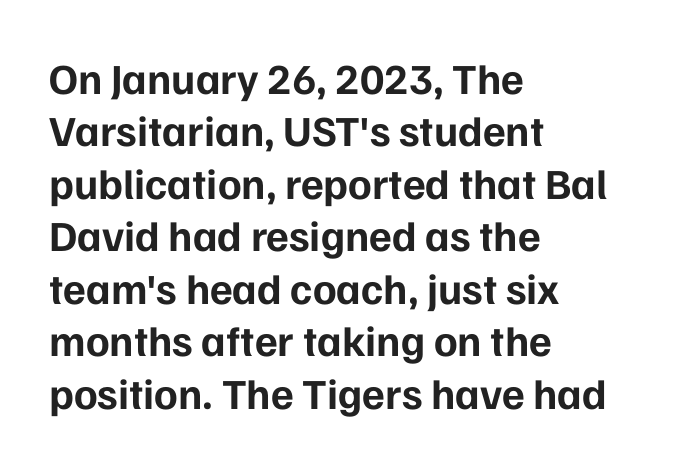
The image shows 43 px bold sans-serif type, upright; set left-aligned, line spacing 1.22x, normal letter spacing, not underlined; low stroke contrast and a medium x-height.
